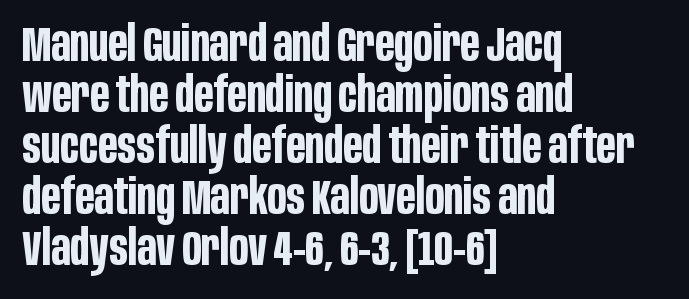
{"serif": "no", "italic": "no", "bold": "yes", "weight": "bold", "width": "condensed", "stroke_contrast": "low", "x_height": "large", "monospaced": "no", "underline": "no", "align": "left", "line_spacing": "tight", "line_spacing_ratio": 1.04, "letter_spacing": "normal", "letter_spacing_em": 0.0, "glyph_px": 49}
